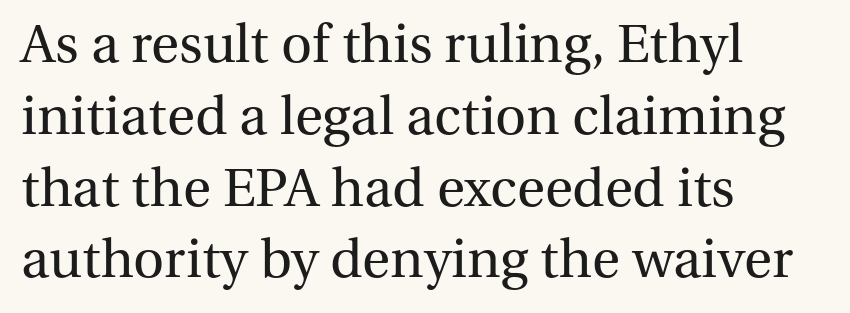
Q: Is the text bold? A: No.
Q: Is the text italic (slanted)? A: No, it is upright.
Q: Is the typeface a serif or a sans-serif typeface? A: Serif.
Q: Is the text underlined? A: No.
Q: How is the paragraph aligned? A: Left-aligned.
Q: Is the spacing between letters normal or unusually wide? A: Normal.
Q: Is the spacing between lines tight, normal or loose? A: Normal.
Q: Width (condensed, normal, or wide)? A: Normal.
Q: Stroke contrast? A: Medium.
Q: x-height? A: Medium.
Q: Monospaced? A: No.
